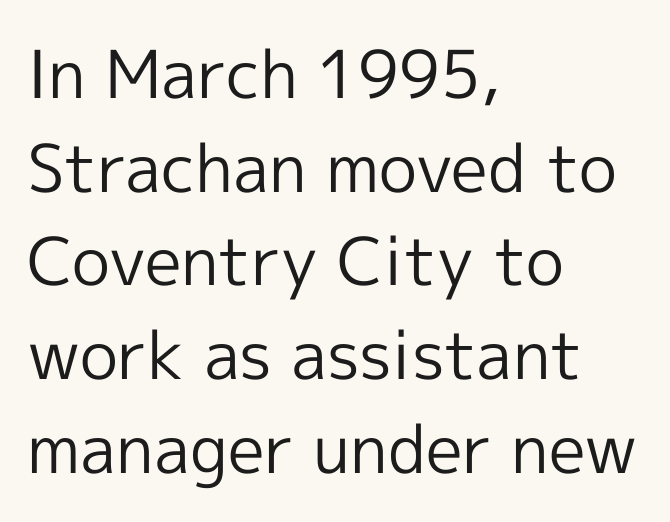
Stems here are at most as thick as an everyday book face. Glance below the letters and you will spot only blank space. If you measured baseline to baseline, you'd find a middling distance. Default kerning and tracking; the words read as compact shapes. Caption: multi-line text, flush left, ragged right. The rendering shows plain stroke endings on the letterforms — a sans-serif design.
